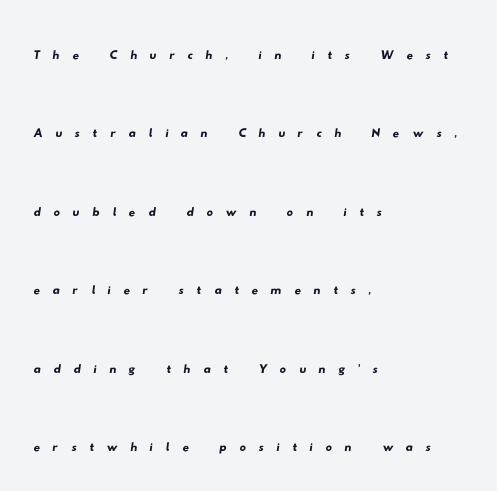
{"serif": "no", "width": "wide", "stroke_contrast": "low", "x_height": "small", "monospaced": "no", "underline": "no", "align": "left", "line_spacing": "loose", "line_spacing_ratio": 2.45, "letter_spacing": "wide", "letter_spacing_em": 0.39, "glyph_px": 32}
